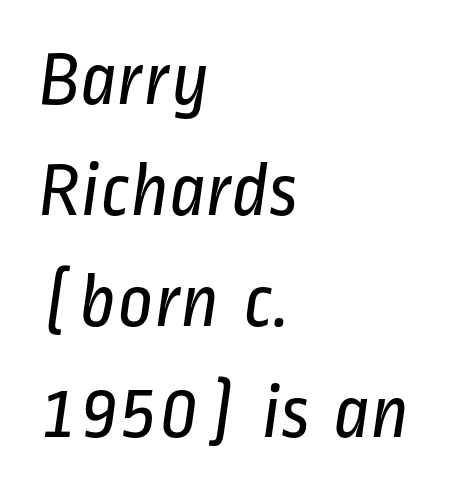
Q: Is the text bold? A: No.
Q: Is the typeface a serif or a sans-serif typeface? A: Sans-serif.
Q: Is the text underlined? A: No.
Q: How is the paragraph aligned? A: Left-aligned.
Q: Is the spacing between letters normal or unusually wide? A: Normal.
Q: Is the spacing between lines tight, normal or loose? A: Normal.
Q: Width (condensed, normal, or wide)? A: Condensed.
Q: Stroke contrast? A: Low.
Q: x-height? A: Medium.
Q: Monospaced? A: No.
